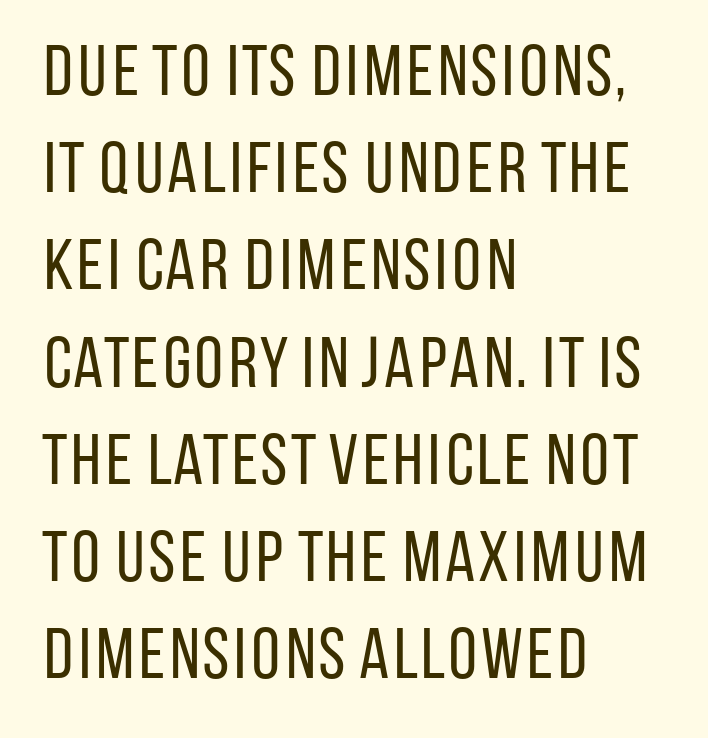
The image shows 72 px regular-weight, condensed sans-serif type, upright; set left-aligned, normal line spacing (1.35x), normal letter spacing, not underlined; low stroke contrast and a large x-height.
